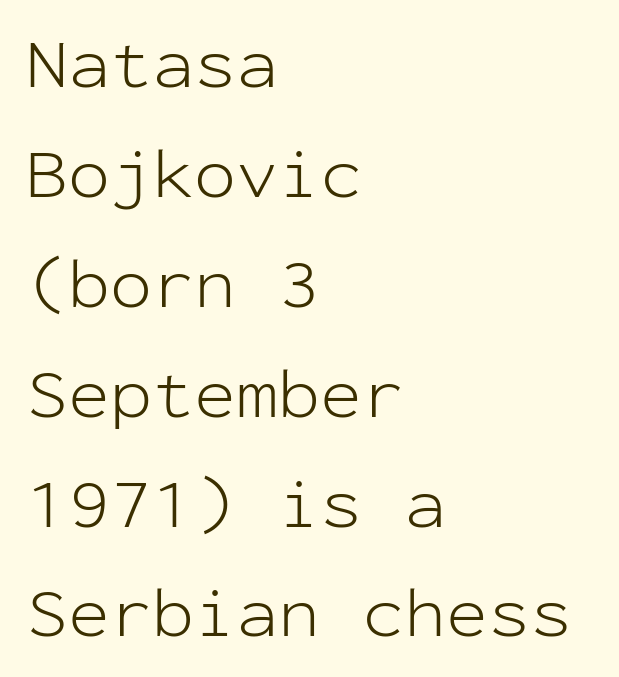
It's the straight-up-and-down kind of type. If you drew a ruler down the left edge, every line would touch it. Classification — sans serif. Compared with a typical body face, this is equally light or lighter still. A typesetter would call this leading conventional body-copy spacing.
